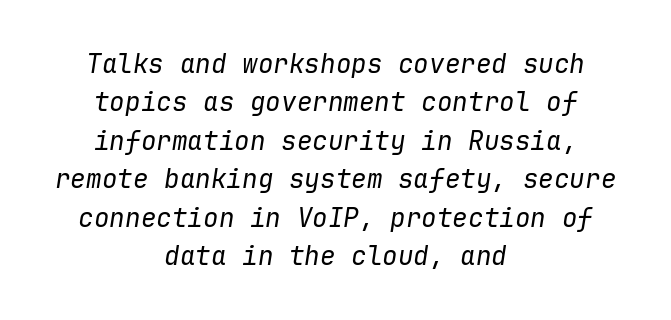
How are the letters spaced? Ordinarily, with no added tracking. Slant detected: the letters are inclined. In CSS terms this would be text-align: center. On a weight scale, this lands at 450 or below. Leading: standard.
